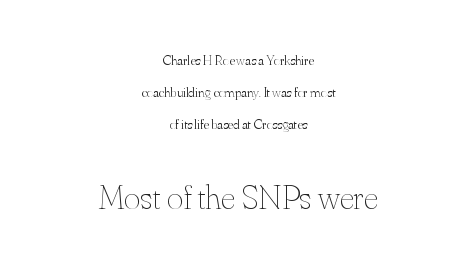
{"italic": "no", "bold": "no", "weight": "thin", "width": "normal", "stroke_contrast": "medium", "x_height": "small", "monospaced": "no", "underline": "no", "align": "center", "line_spacing": "loose", "line_spacing_ratio": 2.27, "letter_spacing": "normal", "letter_spacing_em": 0.0, "larger_block": "second", "size_ratio": 2.5, "glyph_px": 35}
